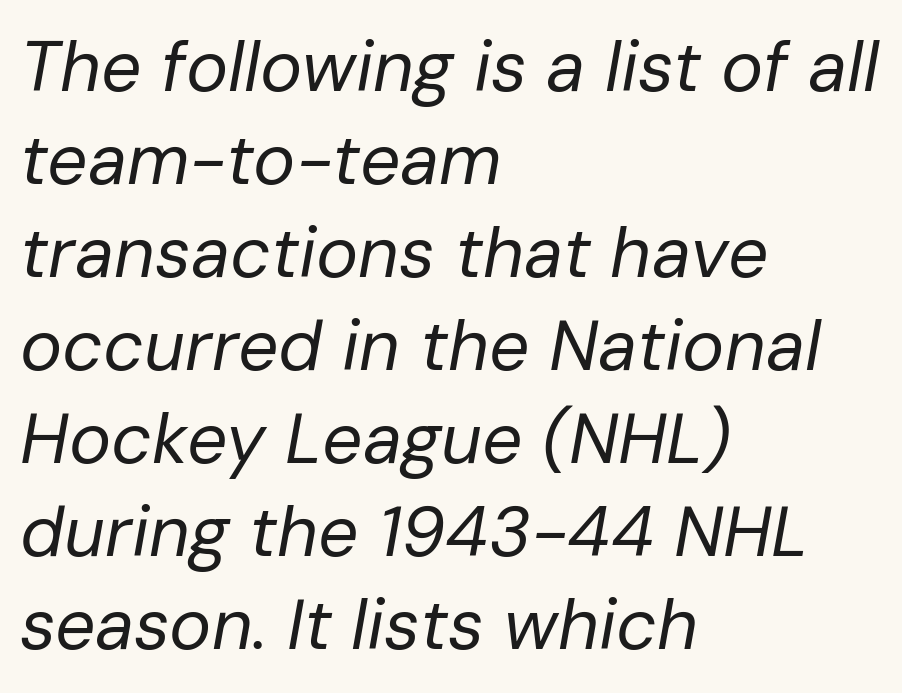
Think of a printed novel: that variable character pitch is what you see here. Any mark beneath the type? The region is blank. Each stroke keeps to a modest, everyday thickness or less. Tracking value appears to be zero — textbook default spacing. Line spacing here is normal.
